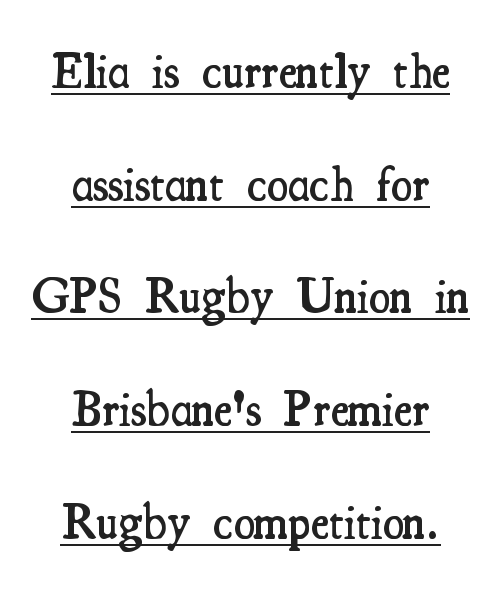
Does a line run under the words? Yes, clearly. Note the varied advance widths — an 'i' is clearly narrower than an 'm'. Is there any slant? The stems are plumb. The typesetting leans somewhat heavy: a semibold.
